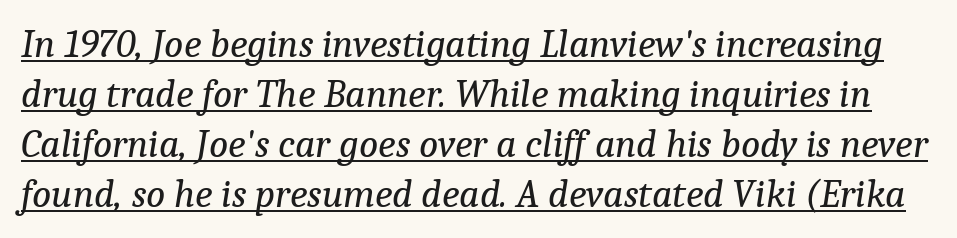
Q: Is the text bold? A: No.
Q: Is the text italic (slanted)? A: Yes, it leans right by about 9 degrees.
Q: Is the typeface a serif or a sans-serif typeface? A: Serif.
Q: Is the text underlined? A: Yes.
Q: Is the spacing between letters normal or unusually wide? A: Normal.
Q: Is the spacing between lines tight, normal or loose? A: Normal.
Q: Width (condensed, normal, or wide)? A: Normal.
Q: Stroke contrast? A: Low.
Q: x-height? A: Medium.
Q: Monospaced? A: No.
